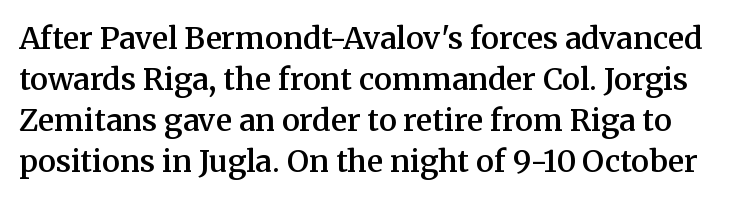
{"serif": "yes", "italic": "no", "bold": "semi", "weight": "semibold", "width": "normal", "stroke_contrast": "medium", "x_height": "medium", "monospaced": "no", "underline": "no", "line_spacing": "normal", "line_spacing_ratio": 1.37, "letter_spacing": "normal", "letter_spacing_em": 0.0, "glyph_px": 30}
